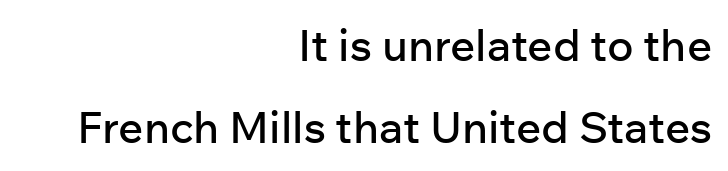
{"serif": "no", "italic": "no", "width": "normal", "stroke_contrast": "low", "x_height": "medium", "monospaced": "no", "underline": "no", "align": "right", "line_spacing_ratio": 1.86, "letter_spacing": "normal", "letter_spacing_em": 0.0, "glyph_px": 44}
